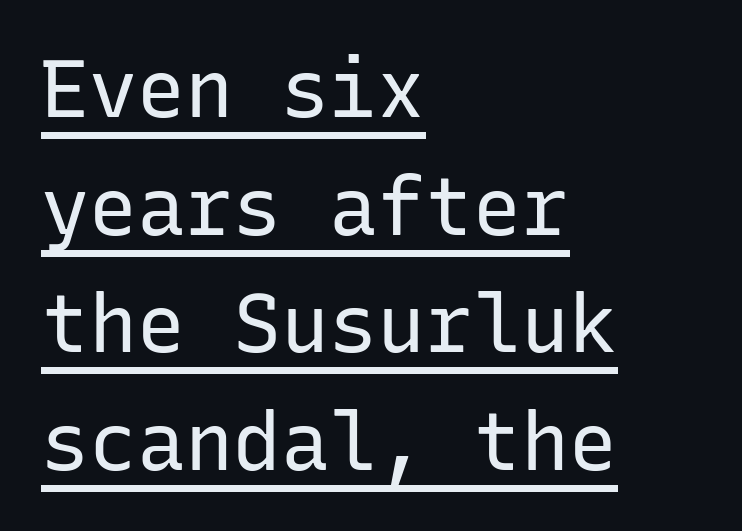
{"serif": "no", "italic": "no", "bold": "no", "weight": "regular", "width": "normal", "stroke_contrast": "low", "x_height": "medium", "monospaced": "yes", "underline": "yes", "align": "left", "line_spacing": "normal", "line_spacing_ratio": 1.47, "letter_spacing": "normal", "letter_spacing_em": 0.0, "glyph_px": 80}
